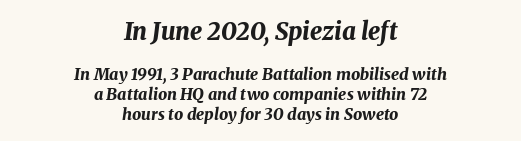
The image shows 24 px bold type, italic (leaning right); set centered, line spacing 1.22x, normal letter spacing, not underlined; the first (top) block is 1.5x larger.
